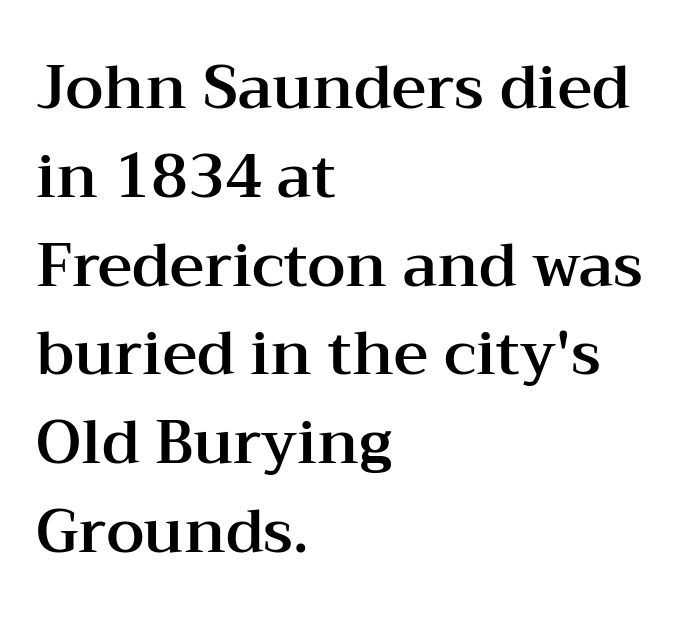
The image shows 60 px wide serif type, upright; set left-aligned, normal line spacing (1.48x), normal letter spacing, not underlined; medium stroke contrast and a medium x-height.
